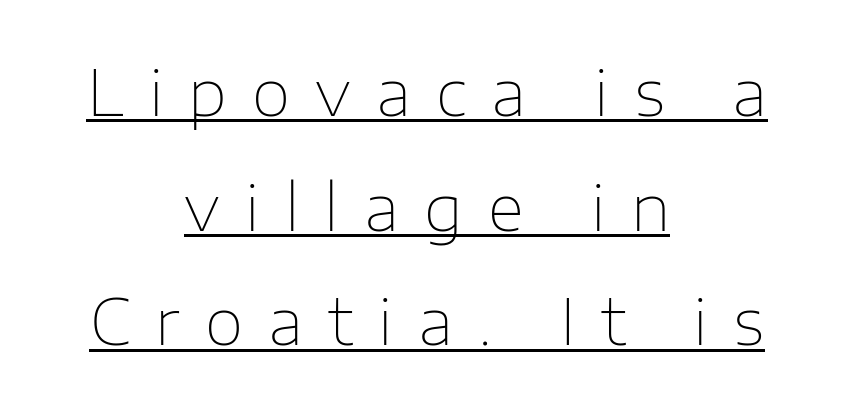
{"serif": "no", "italic": "no", "bold": "no", "weight": "thin", "width": "normal", "stroke_contrast": "low", "x_height": "medium", "monospaced": "no", "underline": "yes", "align": "center", "line_spacing_ratio": 1.82, "letter_spacing": "wide", "letter_spacing_em": 0.4, "glyph_px": 63}
